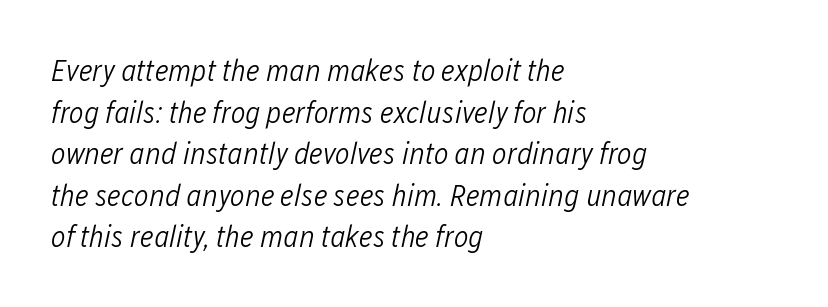
Heaviness? Minimal to ordinary, like unemphasized prose. This block has exactly the height ordinary leading produces. Look at the tracking — it's just the regular setting, nothing added. The whole block is typeset with a tilt.
